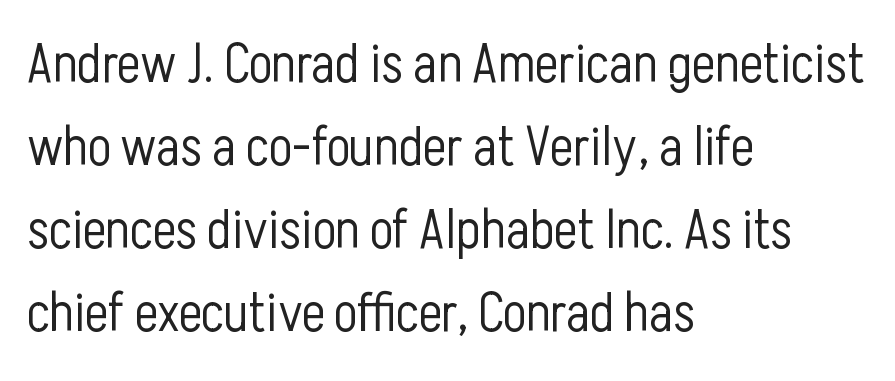
Q: Is the text bold? A: No.
Q: Is the text italic (slanted)? A: No, it is upright.
Q: Is the typeface a serif or a sans-serif typeface? A: Sans-serif.
Q: Is the text underlined? A: No.
Q: How is the paragraph aligned? A: Left-aligned.
Q: Is the spacing between letters normal or unusually wide? A: Normal.
Q: Is the spacing between lines tight, normal or loose? A: Normal.
Q: Width (condensed, normal, or wide)? A: Condensed.
Q: Stroke contrast? A: Low.
Q: x-height? A: Medium.
Q: Monospaced? A: No.
